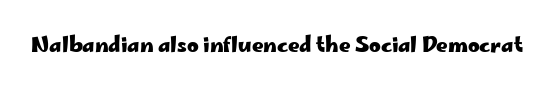
{"italic": "no", "bold": "yes", "underline": "no", "letter_spacing": "normal", "letter_spacing_em": 0.0, "glyph_px": 20}
